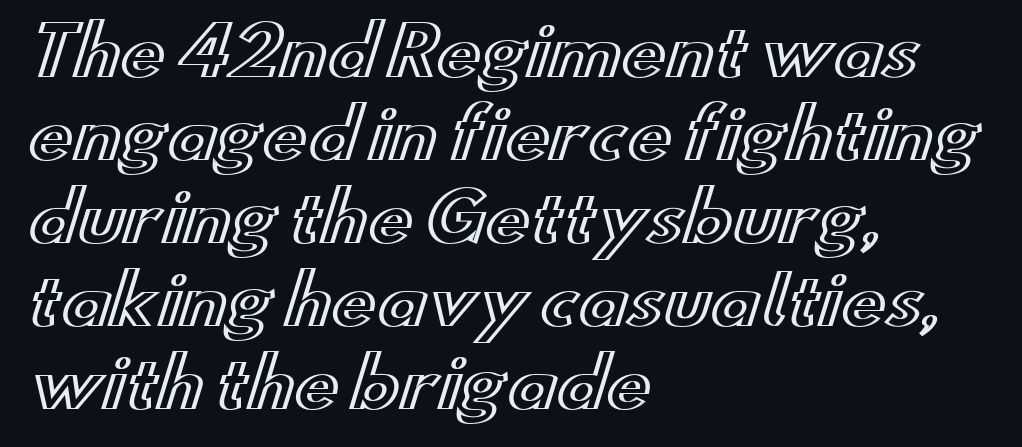
{"width": "wide", "x_height": "small", "monospaced": "no", "underline": "no", "align": "left", "line_spacing_ratio": 1.24, "letter_spacing": "normal", "letter_spacing_em": 0.0, "glyph_px": 67}
